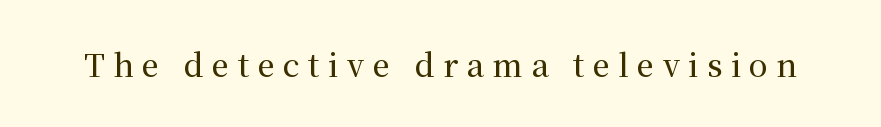
The image shows 31 px serif type, upright; set unusually wide letter spacing (+0.27 em), not underlined; medium stroke contrast and a medium x-height.
